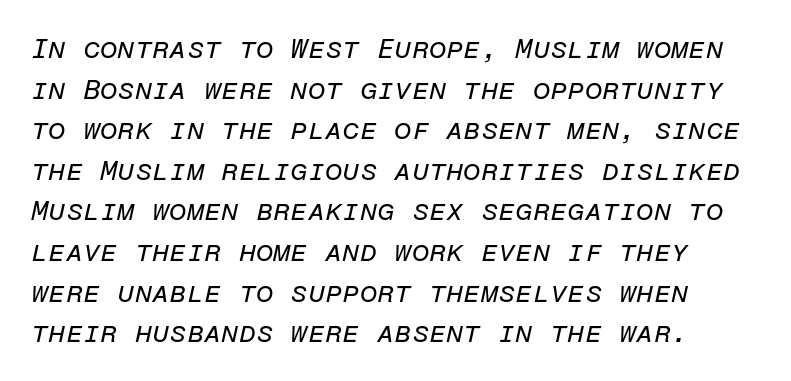
The image shows 28 px regular-weight type, italic (leaning right), monospaced; set normal line spacing (1.45x), normal letter spacing, not underlined; low stroke contrast and a medium x-height.
